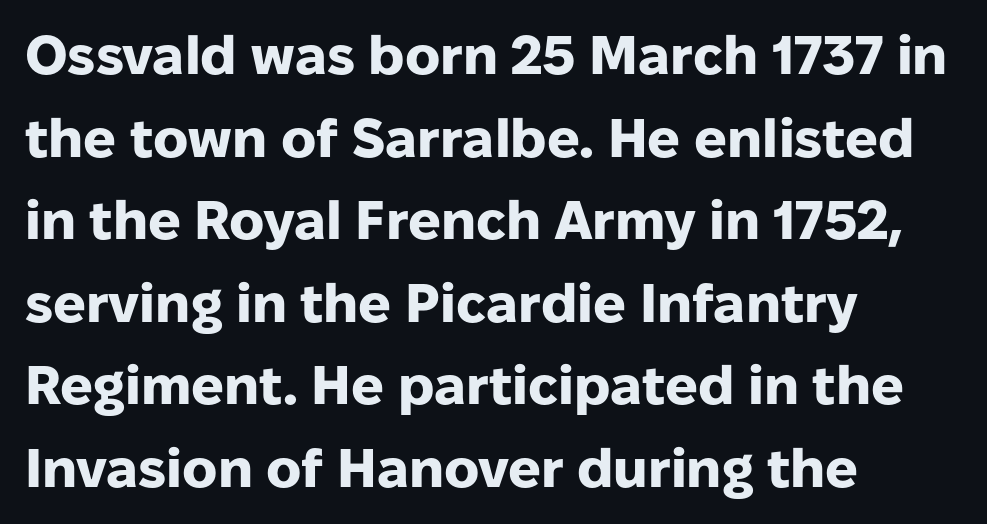
Q: Is the text bold? A: Yes.
Q: Is the text italic (slanted)? A: No, it is upright.
Q: Is the typeface a serif or a sans-serif typeface? A: Sans-serif.
Q: Is the text underlined? A: No.
Q: How is the paragraph aligned? A: Left-aligned.
Q: Is the spacing between letters normal or unusually wide? A: Normal.
Q: Is the spacing between lines tight, normal or loose? A: Normal.
Q: Width (condensed, normal, or wide)? A: Normal.
Q: Stroke contrast? A: Low.
Q: x-height? A: Medium.
Q: Monospaced? A: No.
